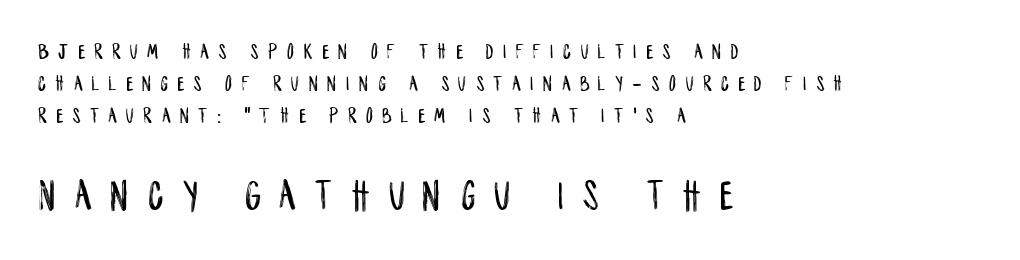
{"serif": "no", "italic": "no", "width": "condensed", "stroke_contrast": "low", "x_height": "large", "monospaced": "no", "underline": "no", "align": "left", "line_spacing": "normal", "line_spacing_ratio": 1.45, "letter_spacing": "wide", "letter_spacing_em": 0.44, "larger_block": "second", "size_ratio": 2.0, "glyph_px": 44}
